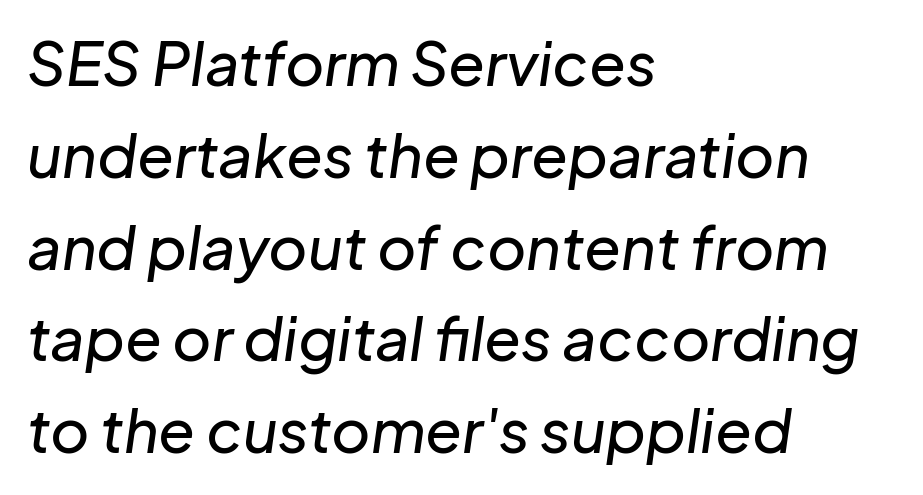
The image shows 60 px text type, italic (leaning right); set left-aligned, normal line spacing (1.53x), normal letter spacing, not underlined; low stroke contrast and a medium x-height.
